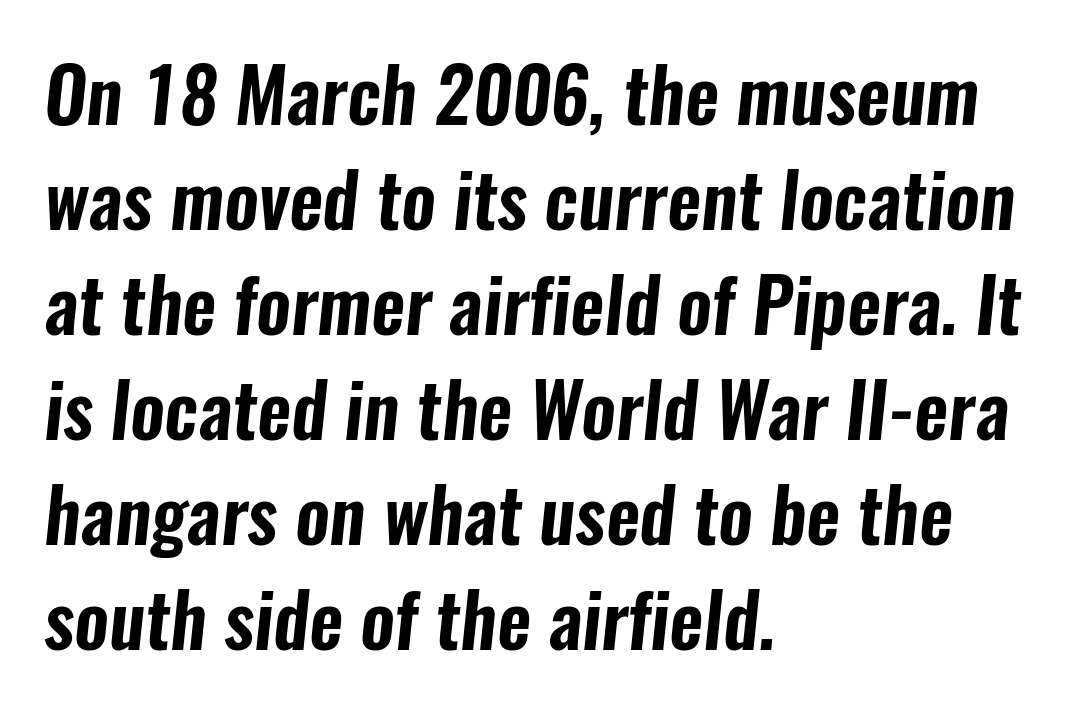
Quick note: underline off. Spacing verdict: proportional, widths tailored to each character. The horizontal fit of the characters is conventional and even. Regarding leading, the lines here are spaced in the standard way.
